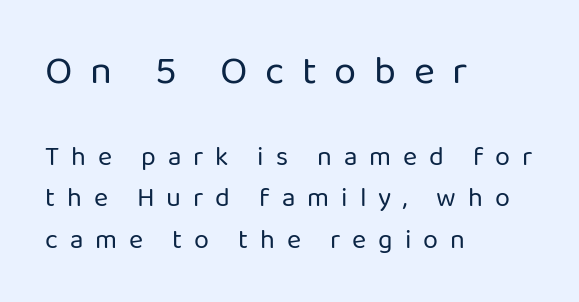
{"serif": "no", "italic": "no", "bold": "no", "weight": "regular", "width": "normal", "stroke_contrast": "low", "x_height": "medium", "monospaced": "no", "underline": "no", "align": "left", "line_spacing": "normal", "line_spacing_ratio": 1.54, "letter_spacing": "wide", "letter_spacing_em": 0.44, "larger_block": "first", "size_ratio": 1.48, "glyph_px": 40}
